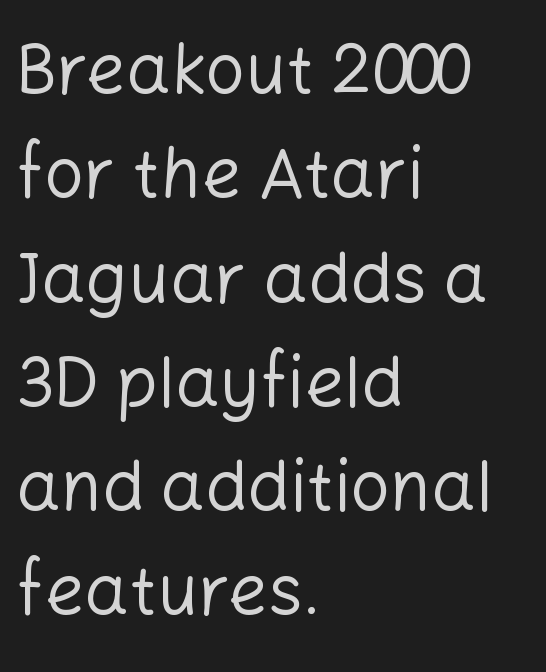
The image shows 70 px regular-weight sans-serif type, upright; set left-aligned, normal line spacing (1.49x), normal letter spacing, not underlined; low stroke contrast and a medium x-height.
